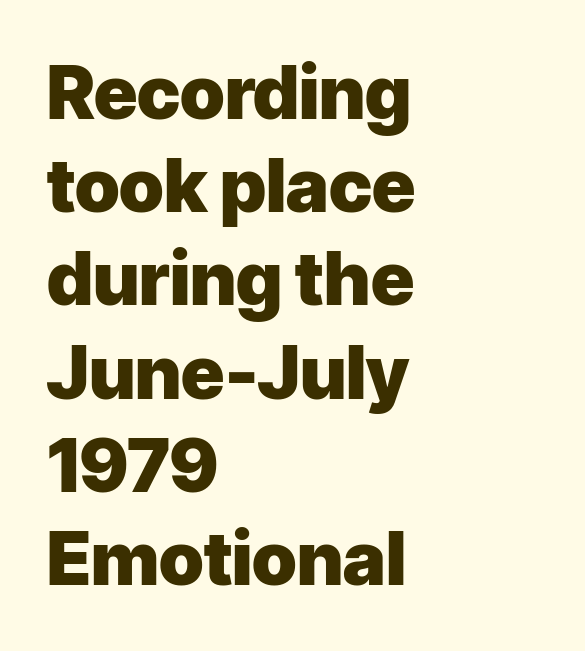
Q: Is the text bold? A: Yes.
Q: Is the text italic (slanted)? A: No, it is upright.
Q: Is the typeface a serif or a sans-serif typeface? A: Sans-serif.
Q: Is the text underlined? A: No.
Q: How is the paragraph aligned? A: Left-aligned.
Q: Is the spacing between letters normal or unusually wide? A: Normal.
Q: Is the spacing between lines tight, normal or loose? A: Normal.
Q: Width (condensed, normal, or wide)? A: Normal.
Q: Stroke contrast? A: Low.
Q: x-height? A: Medium.
Q: Monospaced? A: No.
